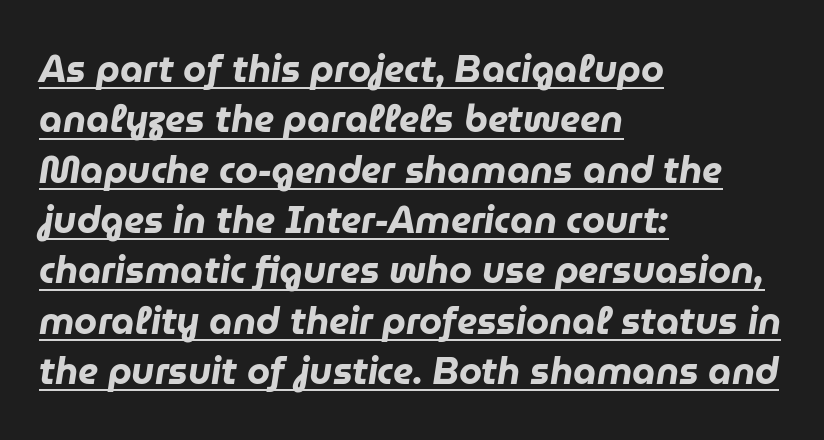
Q: Is the text bold? A: Yes.
Q: Is the text italic (slanted)? A: Yes, it leans right by about 9 degrees.
Q: Is the text underlined? A: Yes.
Q: How is the paragraph aligned? A: Left-aligned.
Q: Is the spacing between letters normal or unusually wide? A: Normal.
Q: Is the spacing between lines tight, normal or loose? A: Normal.
Q: Width (condensed, normal, or wide)? A: Normal.
Q: Stroke contrast? A: Low.
Q: x-height? A: Medium.
Q: Monospaced? A: No.
